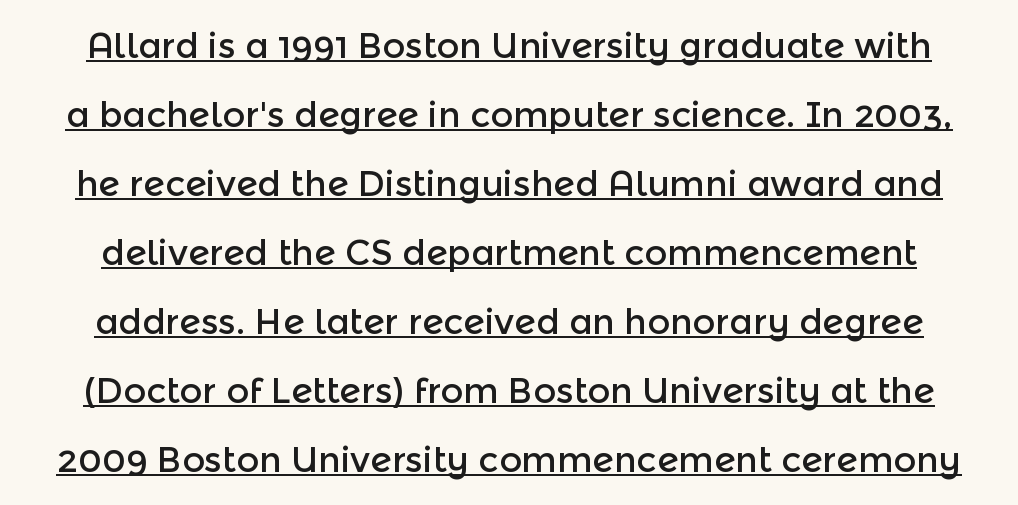
Q: Is the text italic (slanted)? A: No, it is upright.
Q: Is the typeface a serif or a sans-serif typeface? A: Sans-serif.
Q: Is the text underlined? A: Yes.
Q: Is the spacing between letters normal or unusually wide? A: Normal.
Q: Is the spacing between lines tight, normal or loose? A: Loose.
Q: Width (condensed, normal, or wide)? A: Normal.
Q: x-height? A: Medium.
Q: Monospaced? A: No.
